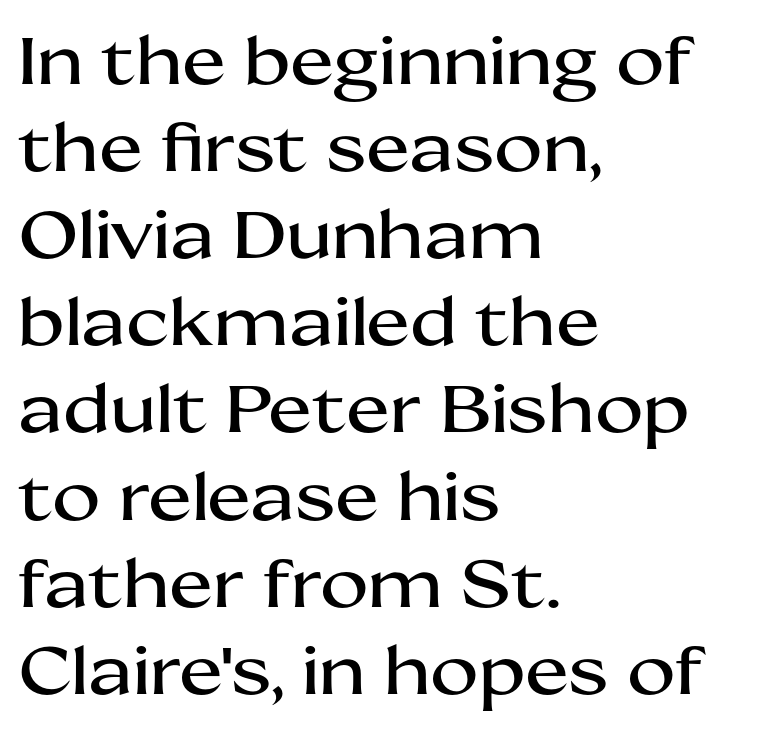
Q: Is the text italic (slanted)? A: No, it is upright.
Q: Is the text underlined? A: No.
Q: How is the paragraph aligned? A: Left-aligned.
Q: Is the spacing between letters normal or unusually wide? A: Normal.
Q: Is the spacing between lines tight, normal or loose? A: Normal.
Q: Width (condensed, normal, or wide)? A: Wide.
Q: Stroke contrast? A: Medium.
Q: x-height? A: Medium.
Q: Monospaced? A: No.
